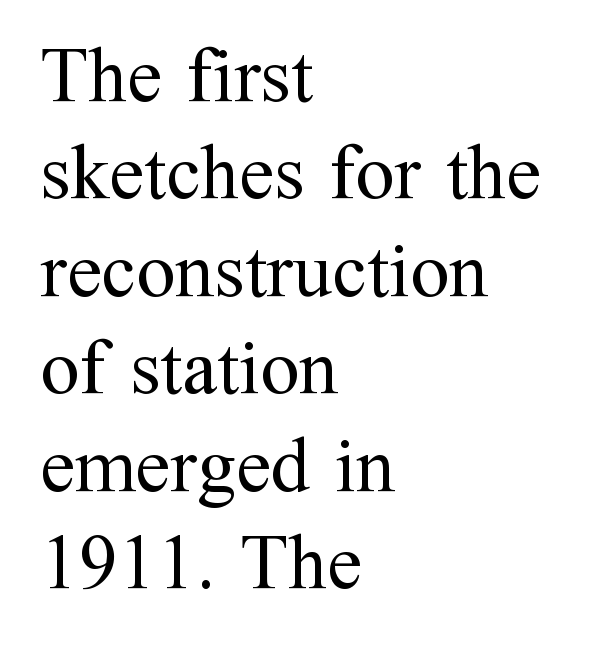
This rendering features lettering with no underline. The line-height multiplier appears to be the usual default. One-word summary of the alignment: left. Italic: no, the glyphs are upright roman. The letters carry serifs — small finishing strokes at the ends of their stems.
